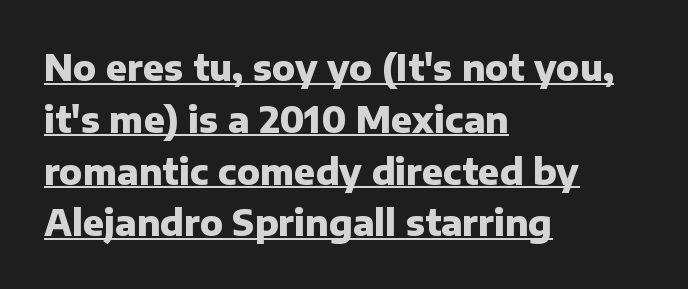
These lines are set flush left with a ragged right edge. Heavy, bold letterforms. You could not count columns in this text — the font is proportionally spaced. Underlined type. A typesetter would call this zero additional tracking.
